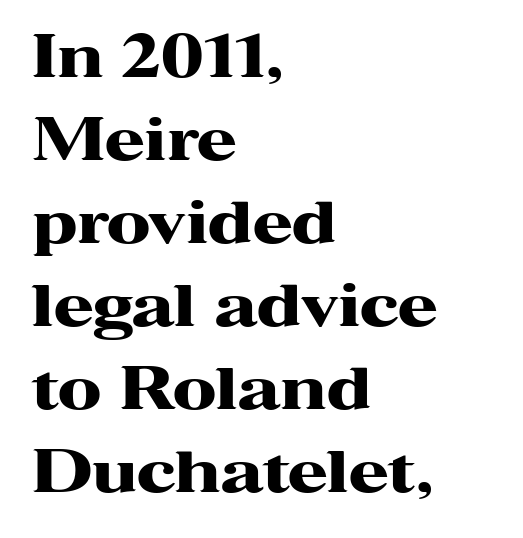
Q: Is the text bold? A: Yes.
Q: Is the text italic (slanted)? A: No, it is upright.
Q: Is the typeface a serif or a sans-serif typeface? A: Serif.
Q: Is the text underlined? A: No.
Q: How is the paragraph aligned? A: Left-aligned.
Q: Is the spacing between letters normal or unusually wide? A: Normal.
Q: Is the spacing between lines tight, normal or loose? A: Normal.
Q: Width (condensed, normal, or wide)? A: Wide.
Q: Stroke contrast? A: High.
Q: x-height? A: Medium.
Q: Monospaced? A: No.
